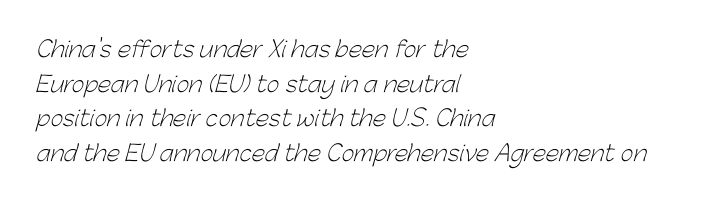
{"bold": "no", "underline": "no", "align": "left", "line_spacing": "normal", "line_spacing_ratio": 1.57, "letter_spacing": "normal", "letter_spacing_em": 0.0, "glyph_px": 22}
